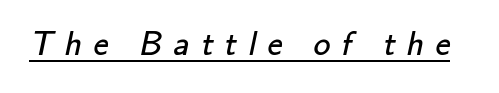
Q: Is the text bold? A: No.
Q: Is the typeface a serif or a sans-serif typeface? A: Sans-serif.
Q: Is the text underlined? A: Yes.
Q: Is the spacing between letters normal or unusually wide? A: Unusually wide.
Q: Width (condensed, normal, or wide)? A: Normal.
Q: Stroke contrast? A: Low.
Q: x-height? A: Small.
Q: Monospaced? A: No.
